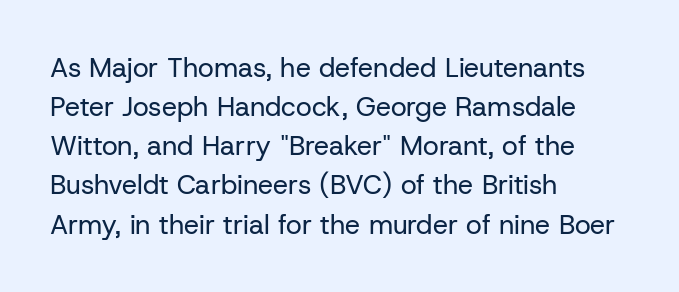
Default kerning and tracking; the words read as compact shapes. No heavy texture on the line: the type isn't bold. A roman cut, with each character standing at attention. Notice how the passage keeps a crisp vertical edge on the left only. Bare-footed words on every line.
